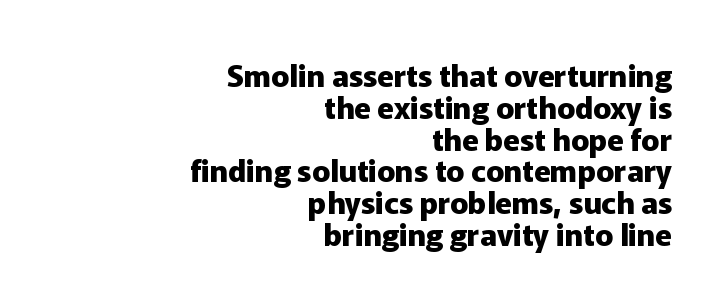
The image shows 30 px heavy sans-serif type, upright; set right-aligned, tight line spacing (1.06x), normal letter spacing, not underlined; low stroke contrast and a medium x-height.
